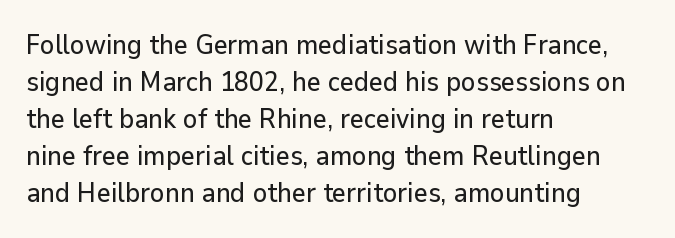
A typesetter would call this zero additional tracking. Notice how descenders clear the ascenders below comfortably — that's standard leading. Ordinary non-slanted type is in use. Letters rest on an invisible, unmarked baseline.
